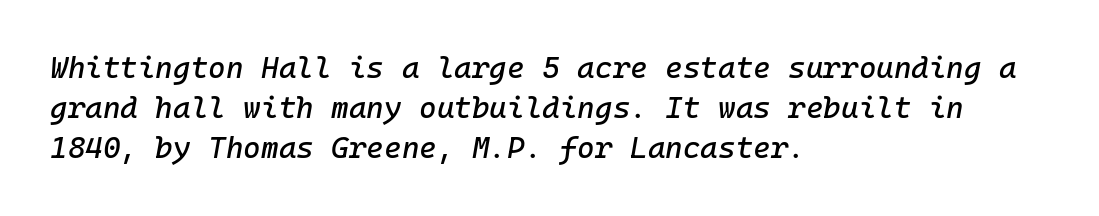
The letters sit at their default tracking, neither squeezed nor spread. Layout note: lines flush left. A bare baseline throughout the passage. Whoever set this chose a conventional vertical rhythm. Is the type slanted? Yes — the strokes lean at a clear angle.
